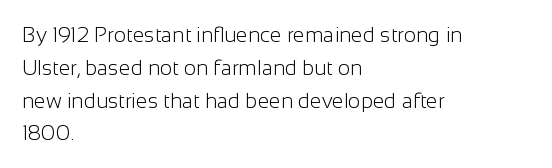
{"italic": "no", "bold": "no", "underline": "no", "align": "left", "line_spacing": "normal", "line_spacing_ratio": 1.56, "letter_spacing": "normal", "letter_spacing_em": 0.0, "glyph_px": 21}
